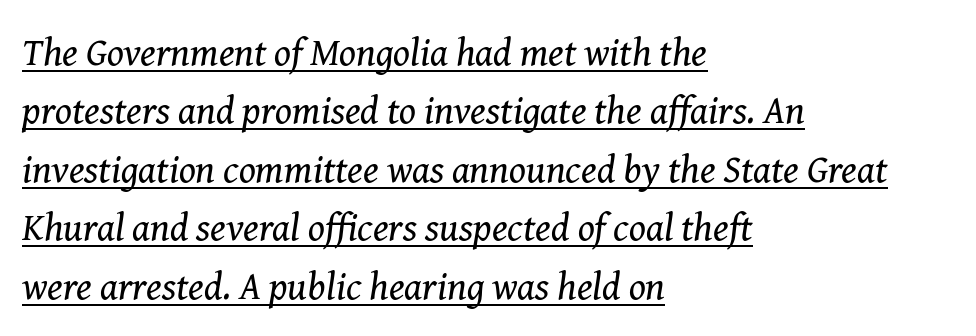
The leading is moderate, giving the passage an even texture. Serifs: yes, visible at the terminals of the letterforms. Letters have the restrained weight of plain body copy at most. The glyphs look as if they've been sheared to an angle. The paragraph shown leans on its left margin. This rendering leaves character spacing at its baseline value.
